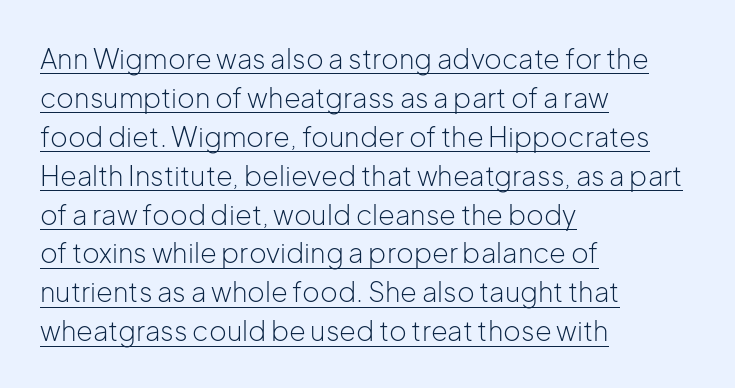
Q: Is the text bold? A: No.
Q: Is the text italic (slanted)? A: No, it is upright.
Q: Is the text underlined? A: Yes.
Q: How is the paragraph aligned? A: Left-aligned.
Q: Is the spacing between letters normal or unusually wide? A: Normal.
Q: Is the spacing between lines tight, normal or loose? A: Normal.
